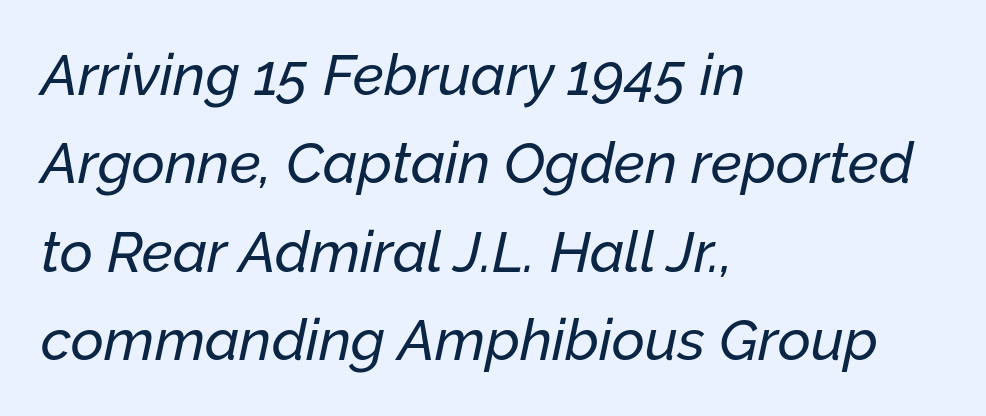
{"italic": "yes", "lean": "right", "slant_degrees": 12, "width": "normal", "stroke_contrast": "low", "x_height": "medium", "monospaced": "no", "underline": "no", "align": "left", "line_spacing": "normal", "line_spacing_ratio": 1.55, "letter_spacing": "normal", "letter_spacing_em": 0.0, "glyph_px": 57}
